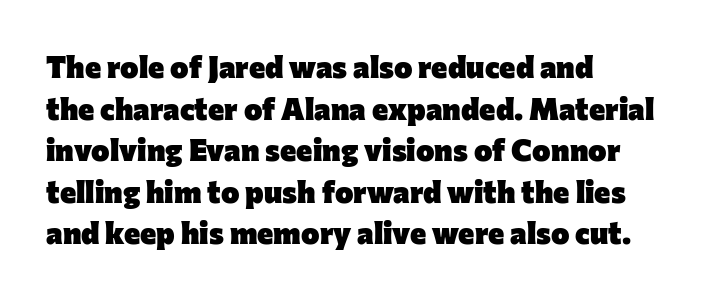
The face used here is a sans, in the tradition of grotesques and geometrics. Note the varied advance widths — an 'i' is clearly narrower than an 'm'. The tracking reads as untouched default to a designer's eye. Leading: standard. Typeset ragged right — the left edge is the straight one.
